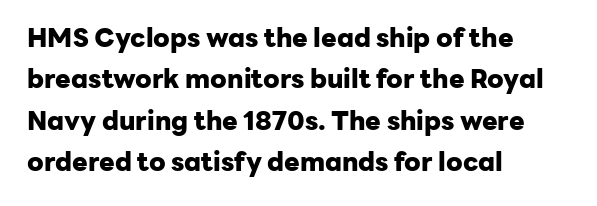
Descenders are the only things crossing below the line. Honestly, the row spacing looks completely unremarkable. The font is running at its bold setting. Inter-character spacing is left at the font's built-in metrics. Vertical strokes here are truly vertical.
